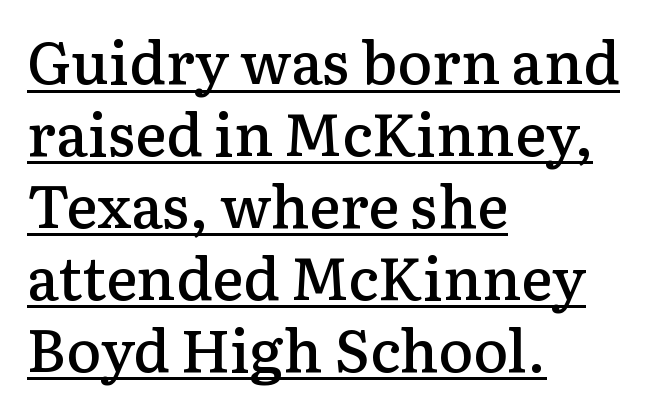
The image shows 59 px semibold serif type, upright; set left-aligned, line spacing 1.22x, normal letter spacing, underlined; low stroke contrast and a medium x-height.
